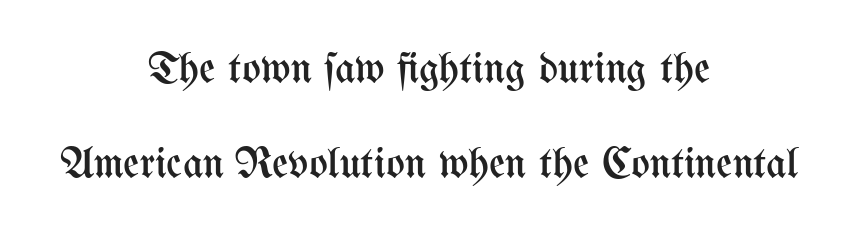
Q: Is the text bold? A: No.
Q: Is the text italic (slanted)? A: No, it is upright.
Q: Is the text underlined? A: No.
Q: How is the paragraph aligned? A: Centered.
Q: Is the spacing between letters normal or unusually wide? A: Normal.
Q: Is the spacing between lines tight, normal or loose? A: Loose.
Q: Width (condensed, normal, or wide)? A: Condensed.
Q: Stroke contrast? A: Medium.
Q: x-height? A: Medium.
Q: Monospaced? A: No.
